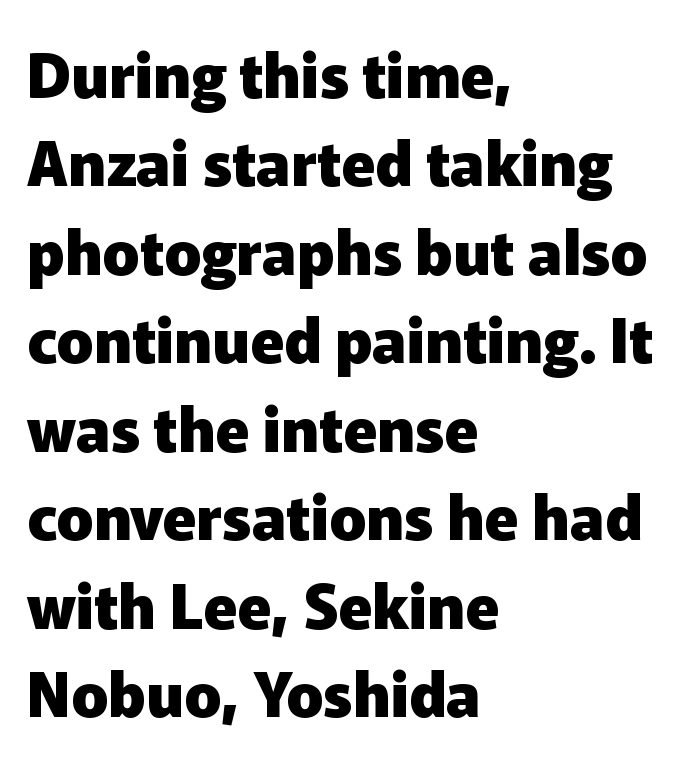
Italic? Not at all — the glyphs are vertical. Left-aligned paragraph, ragged on the right. In terms of weight, the rendering is a true, heavy bold. Students, observe: this is what conventionally led text looks like. Spacing verdict: proportional, widths tailored to each character. Descender tails drop into unmarked territory.
